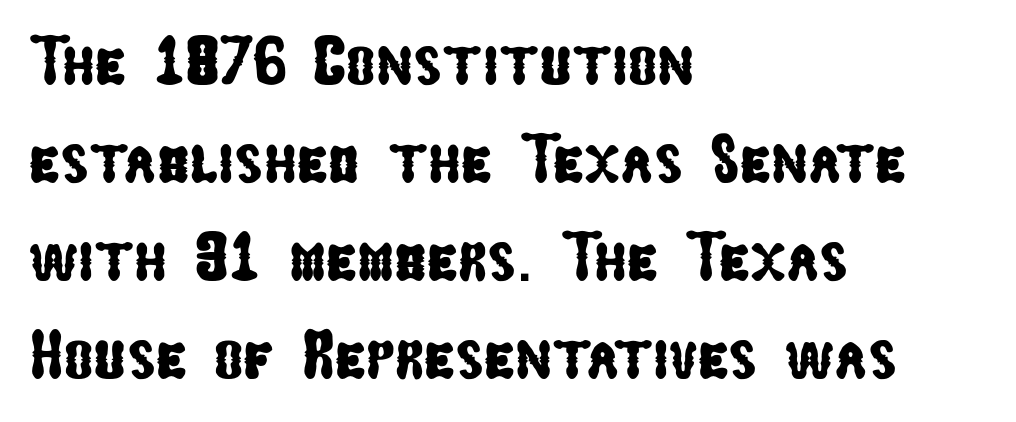
Q: Is the typeface a serif or a sans-serif typeface? A: Sans-serif.
Q: Is the text underlined? A: No.
Q: How is the paragraph aligned? A: Left-aligned.
Q: Is the spacing between letters normal or unusually wide? A: Normal.
Q: Is the spacing between lines tight, normal or loose? A: Normal.
Q: Width (condensed, normal, or wide)? A: Condensed.
Q: Stroke contrast? A: Low.
Q: x-height? A: Medium.
Q: Monospaced? A: No.
